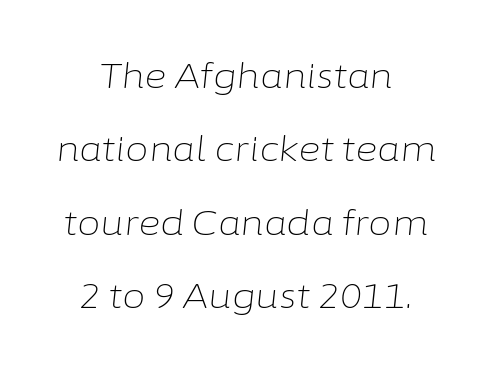
The image shows 34 px light type, italic (leaning right); set centered, loose line spacing (2.16x), normal letter spacing, not underlined; low stroke contrast and a medium x-height.
